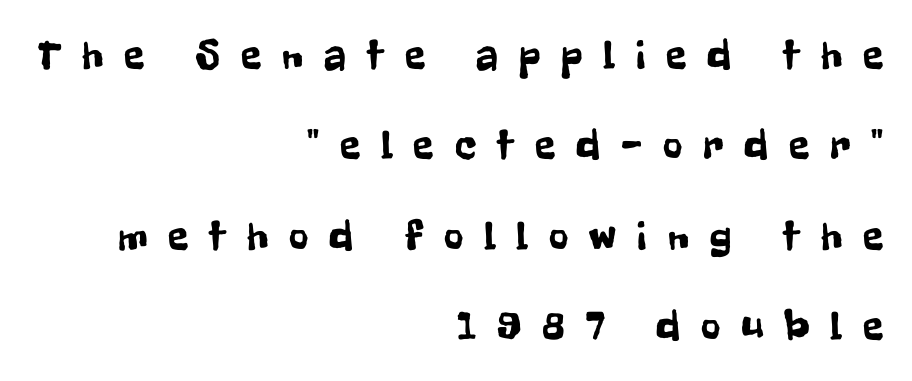
The image shows 42 px condensed sans-serif type, upright; set right-aligned, loose line spacing (2.15x), unusually wide letter spacing (+0.5 em), not underlined; low stroke contrast and a medium x-height.
